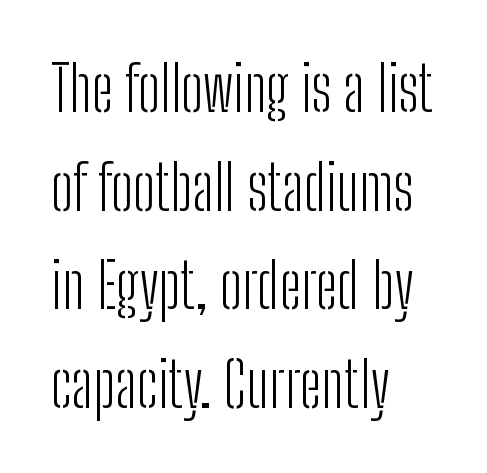
{"serif": "no", "italic": "no", "bold": "no", "weight": "light", "width": "condensed", "stroke_contrast": "low", "x_height": "medium", "monospaced": "no", "underline": "no", "align": "left", "line_spacing": "normal", "line_spacing_ratio": 1.59, "letter_spacing": "normal", "letter_spacing_em": 0.0, "glyph_px": 62}
